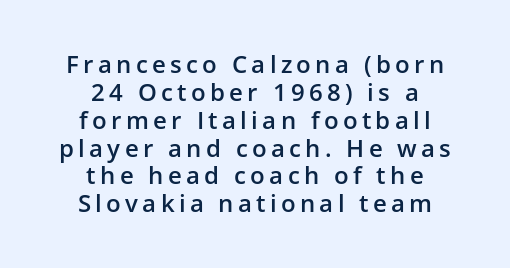
Q: Is the text bold? A: Semi-bold.
Q: Is the text italic (slanted)? A: No, it is upright.
Q: Is the text underlined? A: No.
Q: How is the paragraph aligned? A: Centered.
